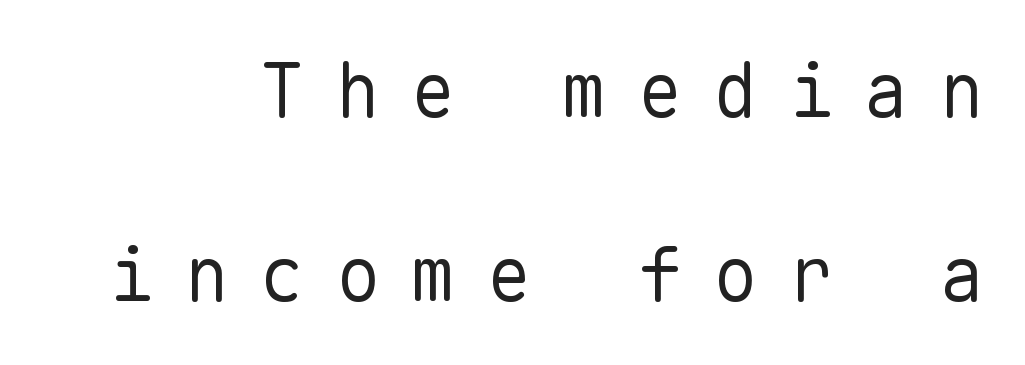
These lines are set flush right with a ragged left edge. Beneath every word, the page is bare. Stems and bowls with no extra thickness — not bold. Glyph-to-glyph distance is far greater than everyday printed text. This is roman type, the default non-slanted kind. Note: no serifs on the glyphs.
